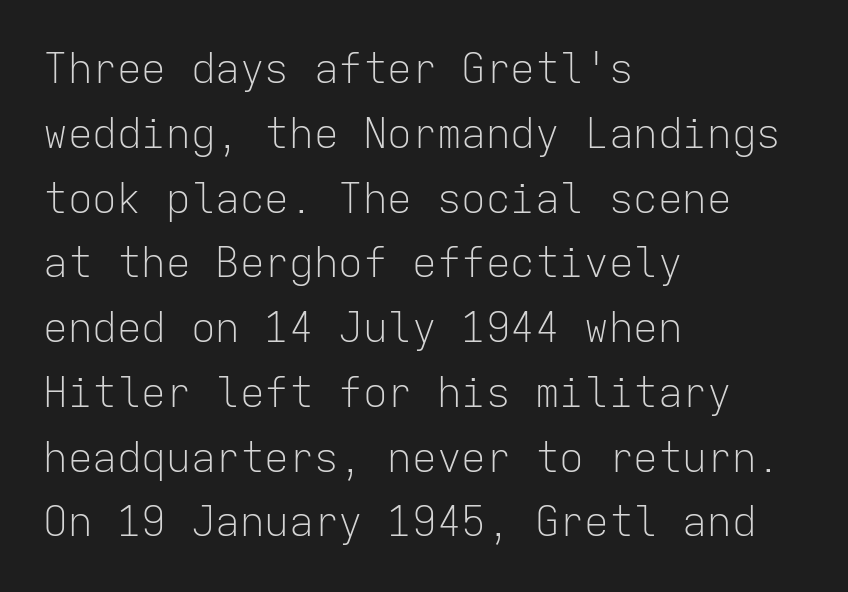
Does extra space separate the letters? No, they use regular spacing. The line-height multiplier appears to be the usual default. Monospaced: the letters line up in strict vertical columns. Is this a heavy cut? Hardly; it is regular or lighter. Visually the block forms a straight wall on the left and a jagged coastline on the right. What kind of face is this? One without serifs — a sans.
